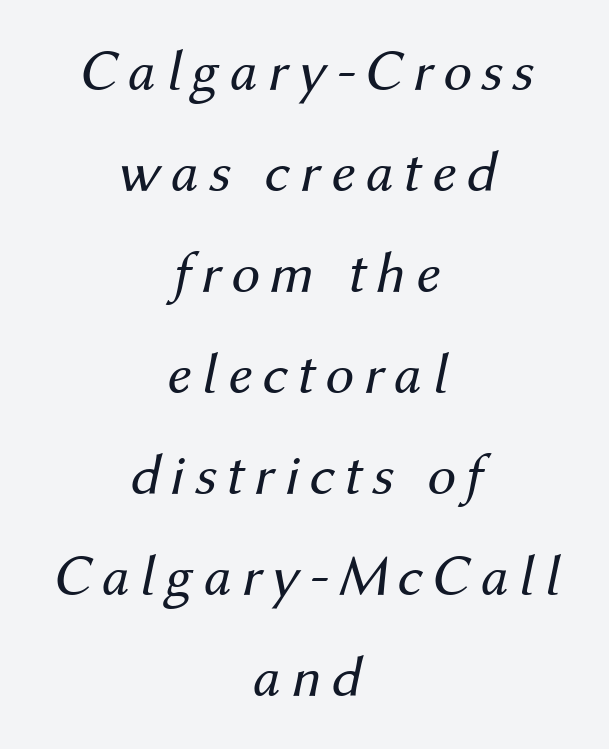
The image shows 58 px regular-weight type, italic (leaning right); set centered, line spacing 1.74x, not underlined; medium stroke contrast and a medium x-height.
